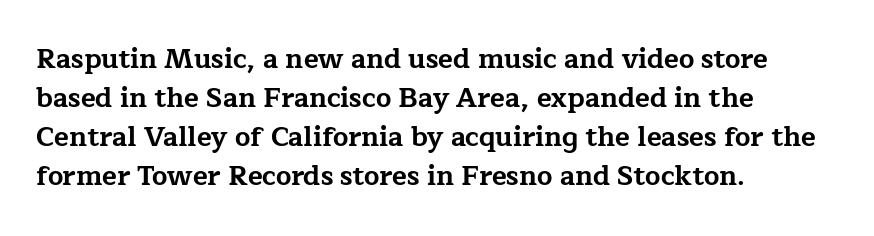
{"italic": "no", "bold": "yes", "underline": "no", "align": "left", "line_spacing": "normal", "line_spacing_ratio": 1.45, "letter_spacing": "normal", "letter_spacing_em": 0.0, "glyph_px": 27}
